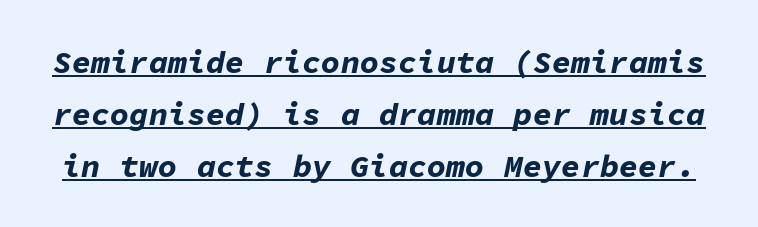
Q: Is the text bold? A: Yes.
Q: Is the text italic (slanted)? A: Yes, it leans right by about 11 degrees.
Q: Is the text underlined? A: Yes.
Q: Is the spacing between letters normal or unusually wide? A: Normal.
Q: Is the spacing between lines tight, normal or loose? A: Normal.
Q: Width (condensed, normal, or wide)? A: Normal.
Q: Stroke contrast? A: Low.
Q: x-height? A: Medium.
Q: Monospaced? A: Yes.
